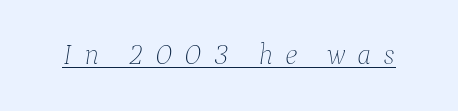
Does a line run under the words? Yes, clearly. Heft: none added — not bold. Compared with ordinary roman type, these characters are visibly tilted. How are the letters spaced? Widely, with obvious added tracking.
